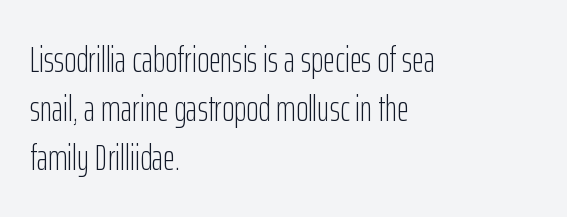
Q: Is the text bold? A: No.
Q: Is the text italic (slanted)? A: No, it is upright.
Q: Is the typeface a serif or a sans-serif typeface? A: Sans-serif.
Q: Is the text underlined? A: No.
Q: How is the paragraph aligned? A: Left-aligned.
Q: Is the spacing between letters normal or unusually wide? A: Normal.
Q: Is the spacing between lines tight, normal or loose? A: Normal.
Q: Width (condensed, normal, or wide)? A: Condensed.
Q: Stroke contrast? A: Low.
Q: x-height? A: Medium.
Q: Monospaced? A: No.
